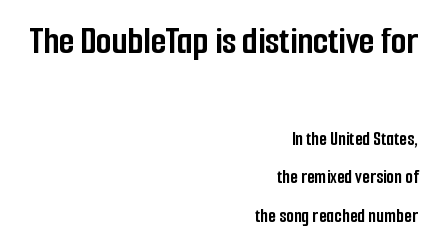
{"serif": "no", "italic": "no", "bold": "yes", "weight": "semibold", "width": "condensed", "stroke_contrast": "low", "x_height": "medium", "monospaced": "no", "underline": "no", "align": "right", "line_spacing": "loose", "line_spacing_ratio": 1.94, "letter_spacing": "normal", "letter_spacing_em": 0.0, "larger_block": "first", "size_ratio": 2.0, "glyph_px": 40}
